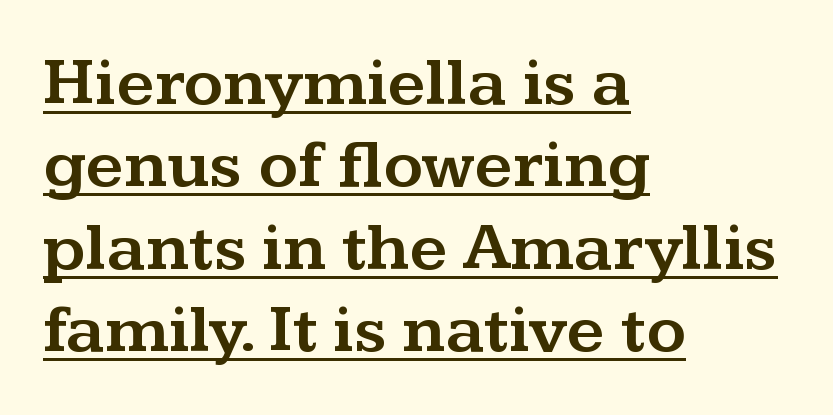
The face used here is proportionally spaced, like ordinary book or web type. No extra tracking has been applied to these lines. The passage shown is underscored from start to finish. The typesetter chose a ragged-right arrangement here. Small tapered or slab feet sit at the stroke ends, so this counts as serif. Posture: upright roman.
